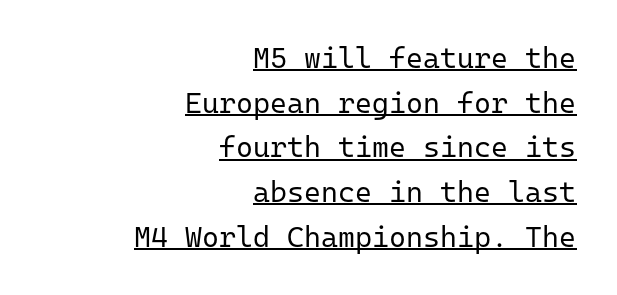
It's the straight-up-and-down kind of type. Honestly, the underline is the first thing you notice here. Every character here occupies the same horizontal width, giving the sample a typewriter-like rhythm. These lines are set flush right with a ragged left edge.
